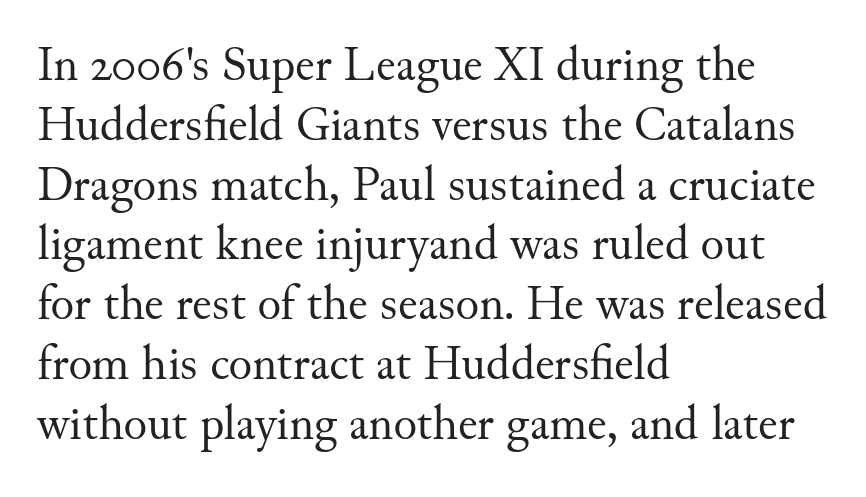
Proportional: the letters do not fall into vertical columns. Posture: upright roman. Think standard paragraph weight, or any step lighter than that. Letter spacing: default.
